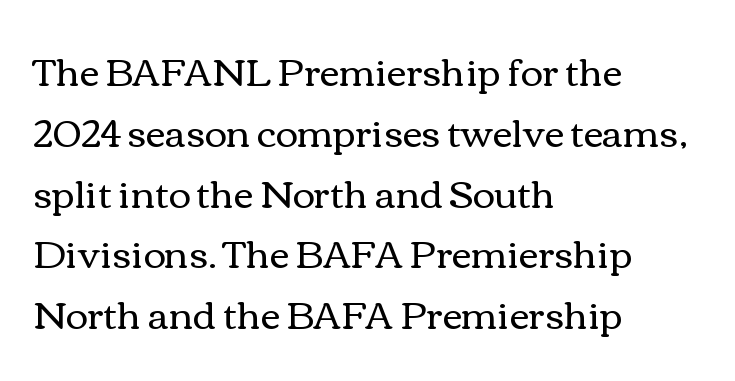
{"italic": "no", "bold": "no", "weight": "regular", "width": "wide", "stroke_contrast": "medium", "x_height": "medium", "monospaced": "no", "underline": "no", "align": "left", "line_spacing": "normal", "line_spacing_ratio": 1.6, "letter_spacing": "normal", "letter_spacing_em": 0.0, "glyph_px": 38}
